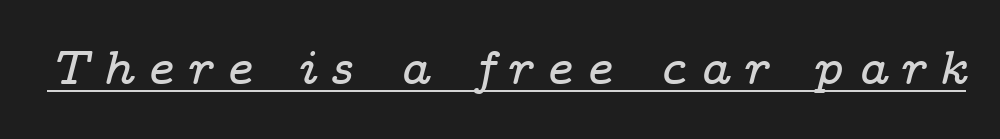
{"serif": "yes", "italic": "yes", "lean": "right", "slant_degrees": 14, "width": "wide", "stroke_contrast": "low", "x_height": "medium", "monospaced": "no", "underline": "yes", "letter_spacing": "wide", "letter_spacing_em": 0.27, "glyph_px": 48}
